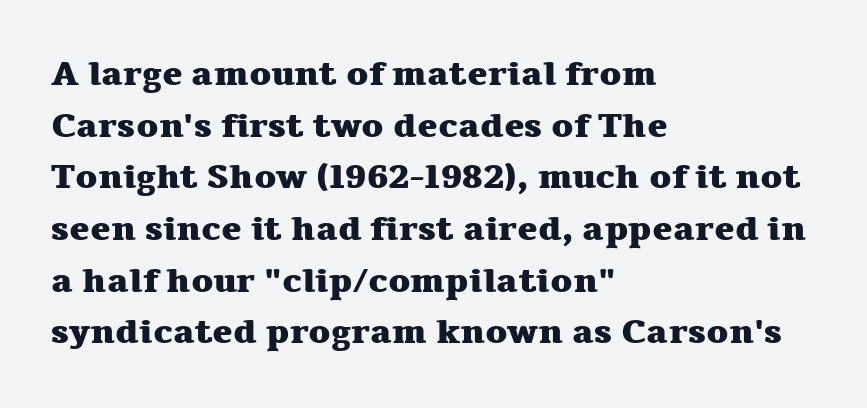
Q: Is the text bold? A: Yes.
Q: Is the text italic (slanted)? A: No, it is upright.
Q: Is the typeface a serif or a sans-serif typeface? A: Serif.
Q: Is the text underlined? A: No.
Q: How is the paragraph aligned? A: Left-aligned.
Q: Is the spacing between letters normal or unusually wide? A: Normal.
Q: Is the spacing between lines tight, normal or loose? A: Normal.
Q: Width (condensed, normal, or wide)? A: Wide.
Q: Stroke contrast? A: Medium.
Q: x-height? A: Medium.
Q: Monospaced? A: No.
